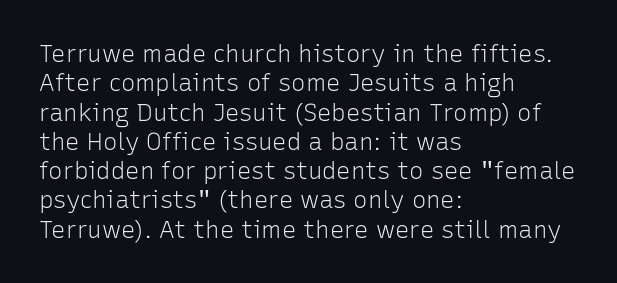
Notice how the stems are strictly vertical — no italics here. Standard letterfit; no display-style spreading of the glyphs. The space beneath each line is pristine and unruled. Counters stay open thanks to moderate or lighter strokes. A classic flush-left, rag-right setting is used for this passage.
